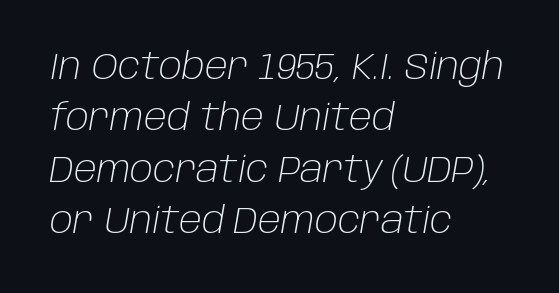
Q: Is the text bold? A: No.
Q: Is the text italic (slanted)? A: Yes, it leans right by about 10 degrees.
Q: Is the text underlined? A: No.
Q: How is the paragraph aligned? A: Left-aligned.
Q: Is the spacing between letters normal or unusually wide? A: Normal.
Q: Is the spacing between lines tight, normal or loose? A: Normal.
Q: Width (condensed, normal, or wide)? A: Normal.
Q: Stroke contrast? A: Low.
Q: x-height? A: Large.
Q: Monospaced? A: No.
